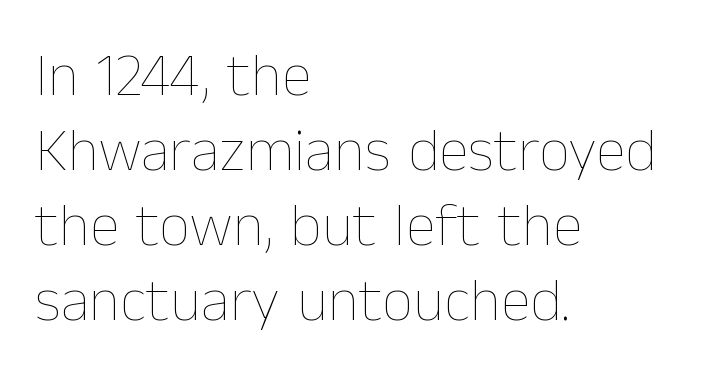
Q: Is the text bold? A: No.
Q: Is the text italic (slanted)? A: No, it is upright.
Q: Is the text underlined? A: No.
Q: How is the paragraph aligned? A: Left-aligned.
Q: Is the spacing between letters normal or unusually wide? A: Normal.
Q: Width (condensed, normal, or wide)? A: Normal.
Q: Stroke contrast? A: Low.
Q: x-height? A: Medium.
Q: Monospaced? A: No.
